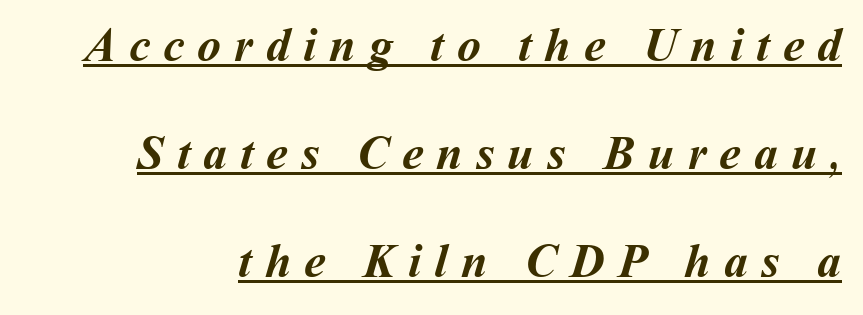
Q: Is the text bold? A: Yes.
Q: Is the text underlined? A: Yes.
Q: Is the spacing between letters normal or unusually wide? A: Unusually wide.
Q: Is the spacing between lines tight, normal or loose? A: Loose.
Q: Width (condensed, normal, or wide)? A: Normal.
Q: Stroke contrast? A: Medium.
Q: x-height? A: Medium.
Q: Monospaced? A: No.
